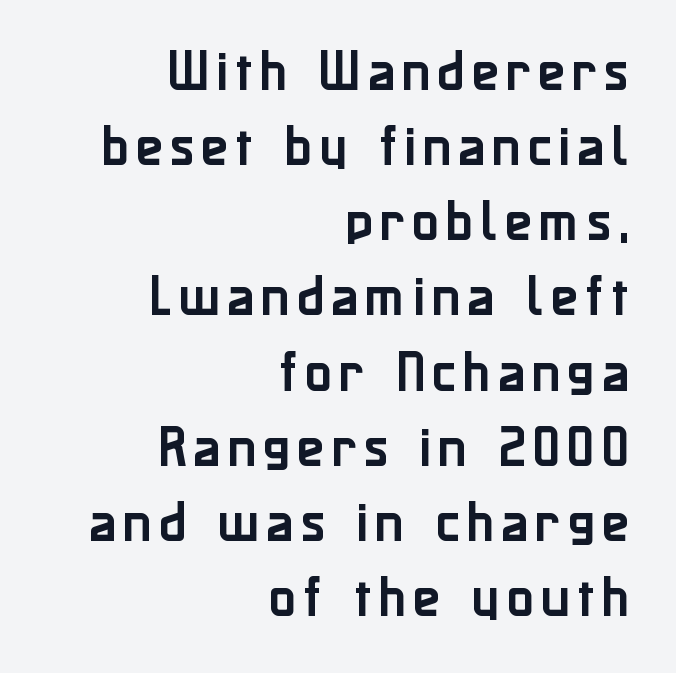
Q: Is the text italic (slanted)? A: No, it is upright.
Q: Is the typeface a serif or a sans-serif typeface? A: Sans-serif.
Q: Is the text underlined? A: No.
Q: How is the paragraph aligned? A: Right-aligned.
Q: Is the spacing between lines tight, normal or loose? A: Normal.
Q: Width (condensed, normal, or wide)? A: Normal.
Q: Stroke contrast? A: Low.
Q: x-height? A: Medium.
Q: Monospaced? A: No.
